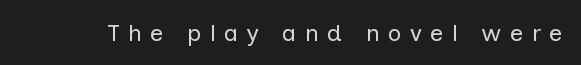
The letters stand upright; this is a roman face. The strokes carry an ordinary text weight at most. The area under the type is left untouched. Is the letter spacing exaggerated? Yes — the characters are pushed far apart.
